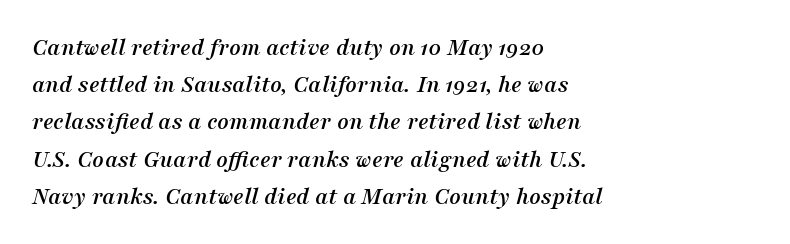
Q: Is the text italic (slanted)? A: Yes, it leans right by about 16 degrees.
Q: Is the text underlined? A: No.
Q: How is the paragraph aligned? A: Left-aligned.
Q: Is the spacing between letters normal or unusually wide? A: Normal.
Q: Is the spacing between lines tight, normal or loose? A: Normal.
